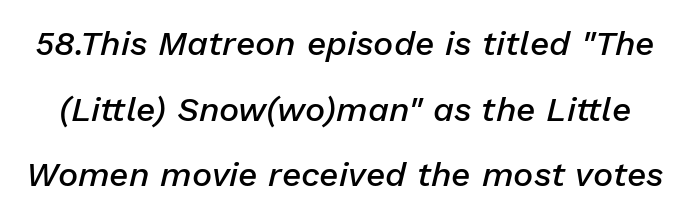
{"italic": "yes", "lean": "right", "slant_degrees": 13, "bold": "semi", "weight": "semibold", "width": "normal", "stroke_contrast": "low", "x_height": "medium", "monospaced": "no", "underline": "no", "line_spacing": "loose", "line_spacing_ratio": 1.93, "letter_spacing": "normal", "letter_spacing_em": 0.0, "glyph_px": 34}
